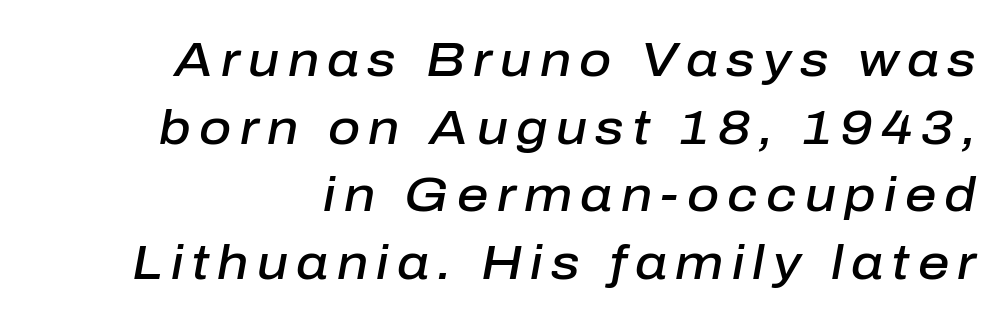
Q: Is the text bold? A: Semi-bold.
Q: Is the text italic (slanted)? A: Yes, it leans right by about 10 degrees.
Q: Is the text underlined? A: No.
Q: How is the paragraph aligned? A: Right-aligned.
Q: Is the spacing between lines tight, normal or loose? A: Normal.
Q: Width (condensed, normal, or wide)? A: Normal.
Q: Stroke contrast? A: Low.
Q: x-height? A: Medium.
Q: Monospaced? A: No.
